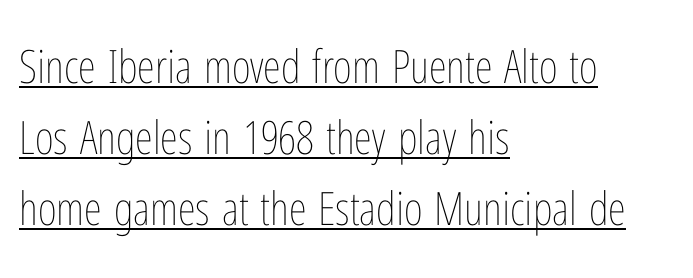
The image shows 46 px thin, condensed type, upright; set left-aligned, normal line spacing (1.54x), normal letter spacing, underlined; low stroke contrast and a medium x-height.
